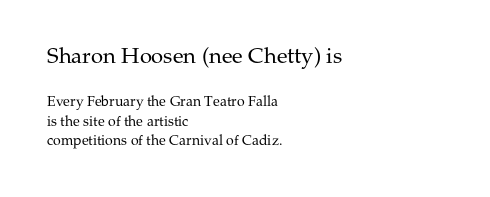
{"italic": "no", "bold": "no", "underline": "no", "align": "left", "line_spacing": "normal", "line_spacing_ratio": 1.39, "letter_spacing": "normal", "letter_spacing_em": 0.0, "larger_block": "first", "size_ratio": 1.57, "glyph_px": 22}
